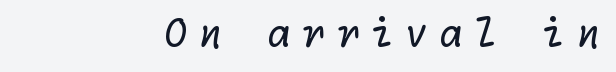
Nobody drew a line under any word here. The face looks like a standard text weight, possibly lighter. The text was rendered using a sans face with plain stroke endings. Tracking value appears strongly positive — letters spread wide. Where is the straight margin? On the right.
